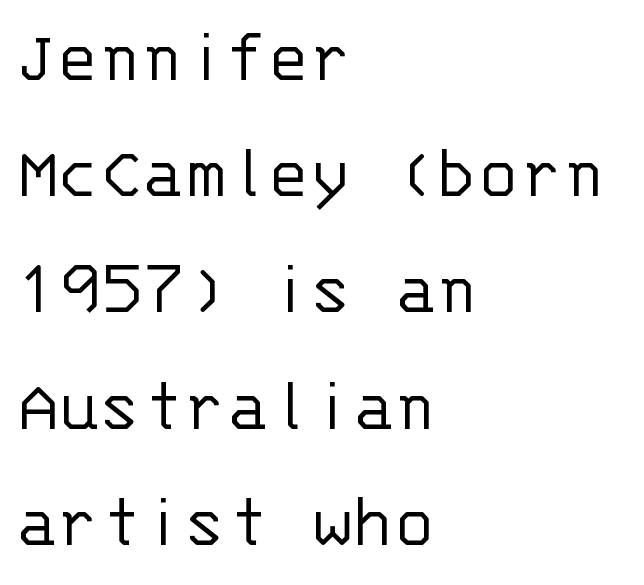
Q: Is the text bold? A: No.
Q: Is the text italic (slanted)? A: No, it is upright.
Q: Is the typeface a serif or a sans-serif typeface? A: Sans-serif.
Q: Is the text underlined? A: No.
Q: How is the paragraph aligned? A: Left-aligned.
Q: Is the spacing between letters normal or unusually wide? A: Normal.
Q: Is the spacing between lines tight, normal or loose? A: Normal.
Q: Width (condensed, normal, or wide)? A: Normal.
Q: Stroke contrast? A: Low.
Q: x-height? A: Large.
Q: Monospaced? A: Yes.
